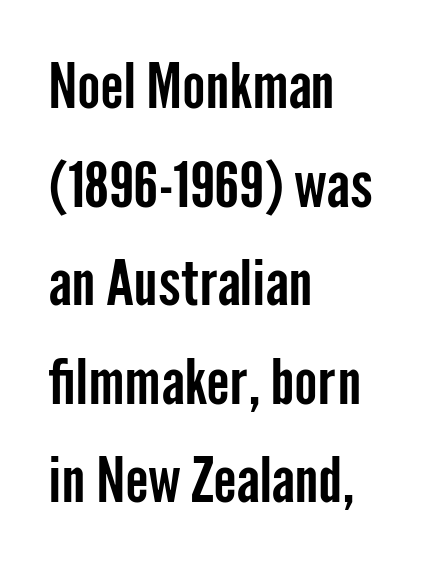
Q: Is the text italic (slanted)? A: No, it is upright.
Q: Is the typeface a serif or a sans-serif typeface? A: Sans-serif.
Q: Is the text underlined? A: No.
Q: How is the paragraph aligned? A: Left-aligned.
Q: Is the spacing between letters normal or unusually wide? A: Normal.
Q: Is the spacing between lines tight, normal or loose? A: Normal.
Q: Width (condensed, normal, or wide)? A: Condensed.
Q: Stroke contrast? A: Low.
Q: x-height? A: Medium.
Q: Monospaced? A: No.
